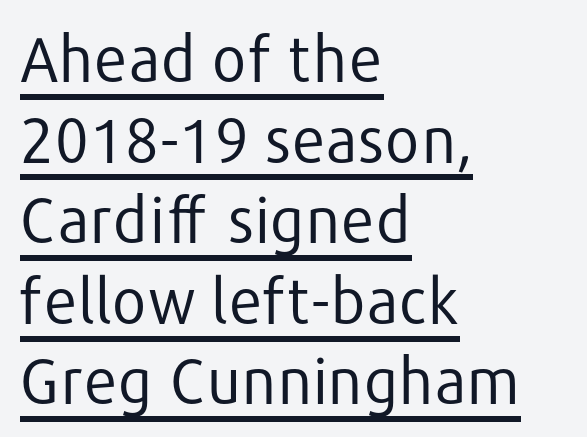
Q: Is the text bold? A: No.
Q: Is the text italic (slanted)? A: No, it is upright.
Q: Is the typeface a serif or a sans-serif typeface? A: Sans-serif.
Q: Is the text underlined? A: Yes.
Q: How is the paragraph aligned? A: Left-aligned.
Q: Is the spacing between letters normal or unusually wide? A: Normal.
Q: Is the spacing between lines tight, normal or loose? A: Normal.
Q: Width (condensed, normal, or wide)? A: Normal.
Q: Stroke contrast? A: Low.
Q: x-height? A: Medium.
Q: Monospaced? A: No.
